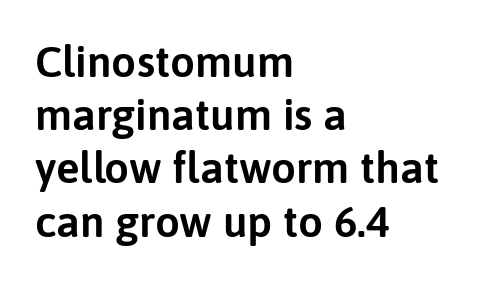
Just letters on the line, the space beneath them empty. The face used here is proportionally spaced, like ordinary book or web type. Tall strokes in this sample are plumb rather than angled. Tracking value appears to be zero — textbook default spacing. Note: no serifs on the glyphs.
